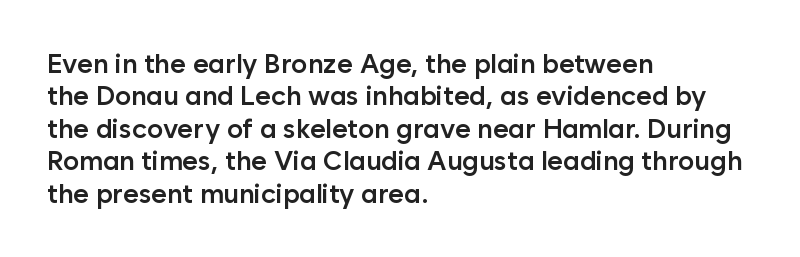
The image shows 27 px text type, upright; set left-aligned, line spacing 1.2x, normal letter spacing, not underlined.
